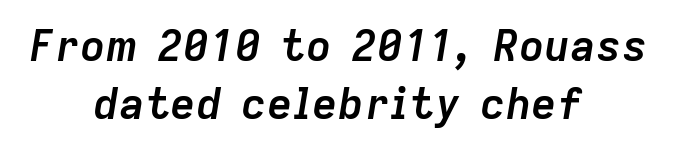
The image shows 43 px semibold type, italic (leaning right); set centered, normal line spacing (1.34x), normal letter spacing, not underlined; low stroke contrast and a medium x-height.
